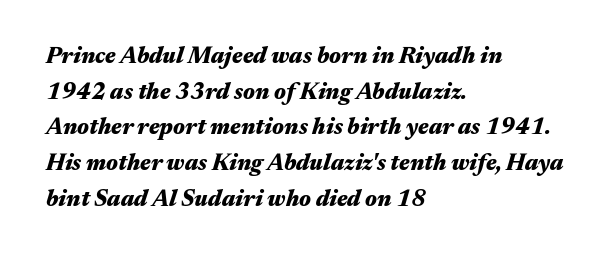
{"italic": "yes", "lean": "right", "slant_degrees": 17, "bold": "yes", "underline": "no", "align": "left", "line_spacing": "normal", "line_spacing_ratio": 1.55, "letter_spacing": "normal", "letter_spacing_em": 0.0, "glyph_px": 23}
